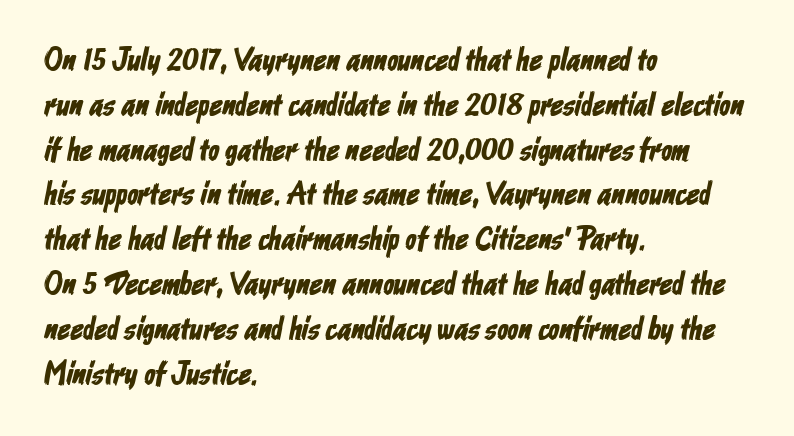
The image shows 32 px condensed sans-serif type; set left-aligned, normal line spacing (1.4x), normal letter spacing, not underlined; low stroke contrast and a medium x-height.
